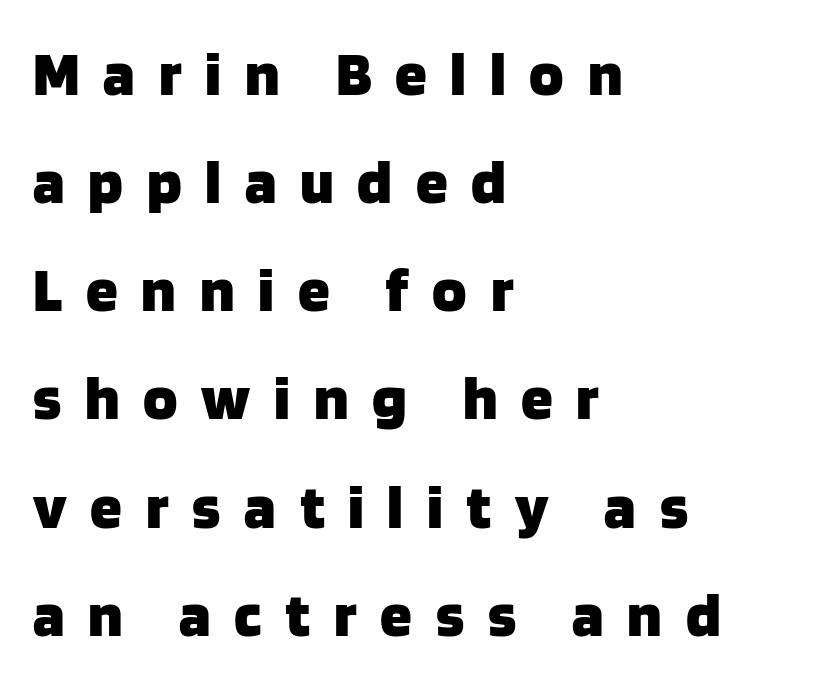
Q: Is the text bold? A: Yes.
Q: Is the text italic (slanted)? A: No, it is upright.
Q: Is the typeface a serif or a sans-serif typeface? A: Sans-serif.
Q: Is the text underlined? A: No.
Q: How is the paragraph aligned? A: Left-aligned.
Q: Is the spacing between letters normal or unusually wide? A: Unusually wide.
Q: Is the spacing between lines tight, normal or loose? A: Normal.
Q: Width (condensed, normal, or wide)? A: Normal.
Q: Stroke contrast? A: Low.
Q: x-height? A: Large.
Q: Monospaced? A: No.
